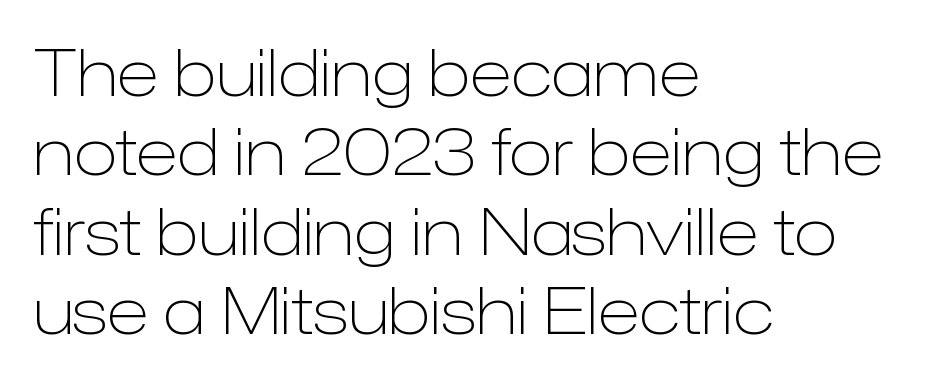
The image shows 65 px light sans-serif type, upright; set left-aligned, line spacing 1.22x, normal letter spacing, not underlined; low stroke contrast and a medium x-height.
